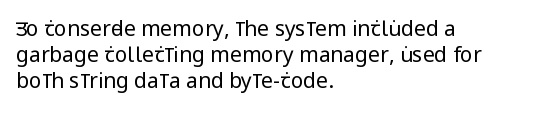
The image shows 21 px text type, upright; set left-aligned, normal line spacing (1.25x), normal letter spacing, not underlined.
